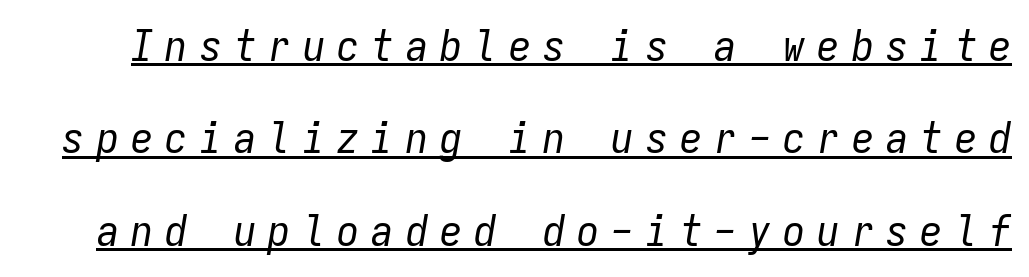
Q: Is the text bold? A: No.
Q: Is the text italic (slanted)? A: Yes, it leans right by about 9 degrees.
Q: Is the text underlined? A: Yes.
Q: Is the spacing between letters normal or unusually wide? A: Unusually wide.
Q: Is the spacing between lines tight, normal or loose? A: Loose.
Q: Width (condensed, normal, or wide)? A: Condensed.
Q: Stroke contrast? A: Low.
Q: x-height? A: Medium.
Q: Monospaced? A: Yes.
